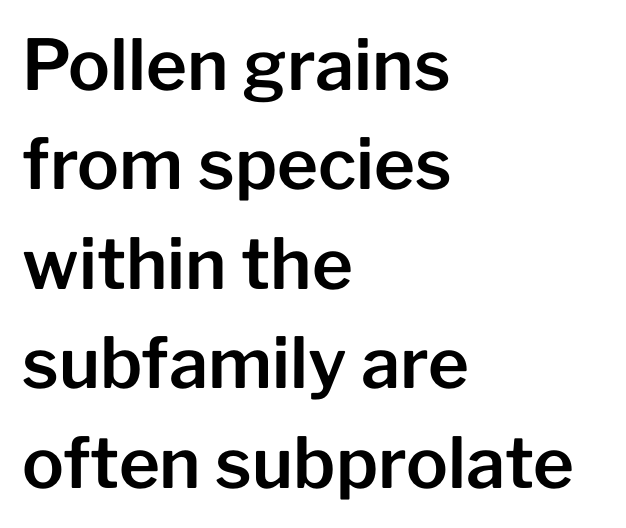
{"serif": "no", "italic": "no", "width": "normal", "stroke_contrast": "low", "x_height": "medium", "monospaced": "no", "underline": "no", "align": "left", "line_spacing": "normal", "line_spacing_ratio": 1.42, "letter_spacing": "normal", "letter_spacing_em": 0.0, "glyph_px": 70}
